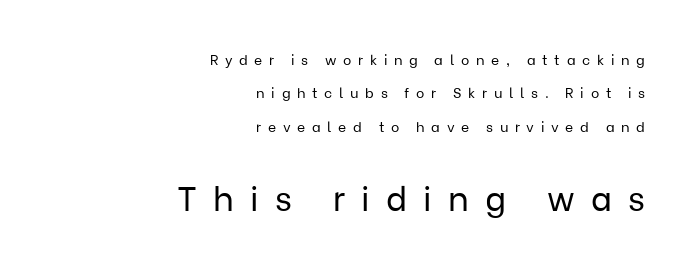
Of the two passages, the one underneath uses the larger point size. The font sits on the lighter half of the weight spectrum, regular included. Unlike italic type, these characters show no tilt at all. This rendering employs a face without finishing strokes, i.e., a sans-serif. In CSS terms this would be text-align: right.
